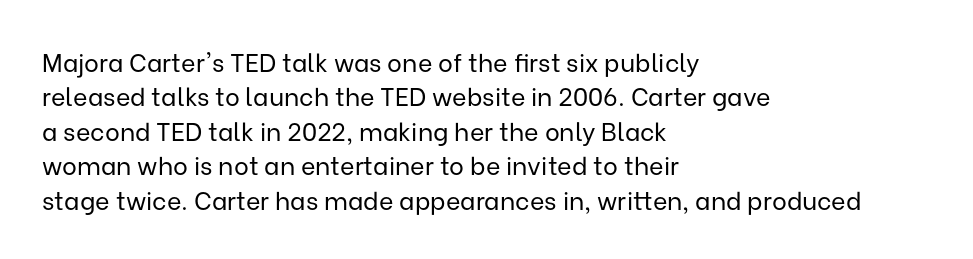
{"italic": "no", "bold": "no", "underline": "no", "align": "left", "line_spacing": "normal", "line_spacing_ratio": 1.38, "letter_spacing": "normal", "letter_spacing_em": 0.0, "glyph_px": 25}
